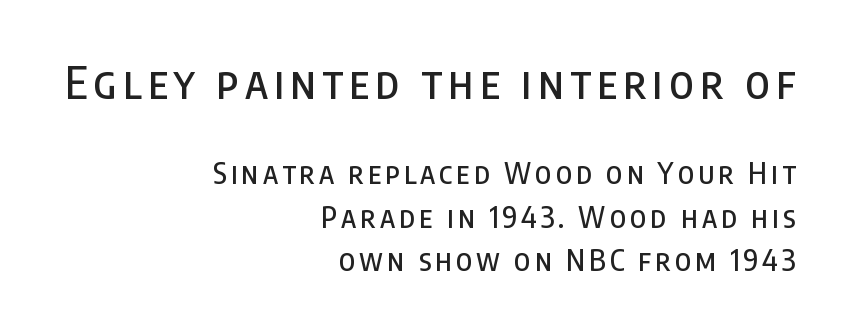
The image shows 44 px condensed sans-serif type, upright; set right-aligned, normal line spacing (1.5x), not underlined; the first (top) block is 1.52x larger; low stroke contrast and a large x-height.
